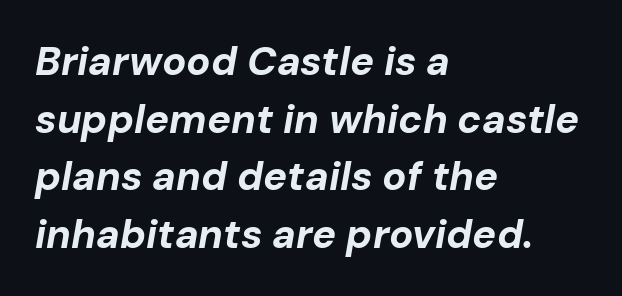
Q: Is the text bold? A: Yes.
Q: Is the text italic (slanted)? A: Yes, it leans right by about 10 degrees.
Q: Is the text underlined? A: No.
Q: How is the paragraph aligned? A: Left-aligned.
Q: Is the spacing between letters normal or unusually wide? A: Normal.
Q: Is the spacing between lines tight, normal or loose? A: Normal.
Q: Width (condensed, normal, or wide)? A: Normal.
Q: Stroke contrast? A: Low.
Q: x-height? A: Medium.
Q: Monospaced? A: No.
